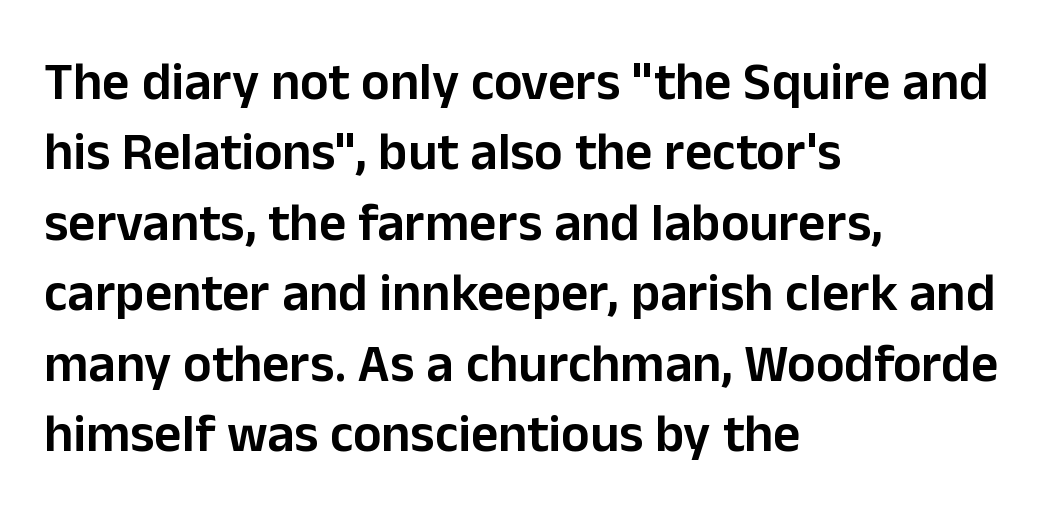
The image shows 53 px semibold sans-serif type, upright; set left-aligned, normal line spacing (1.33x), normal letter spacing, not underlined; low stroke contrast and a medium x-height.
